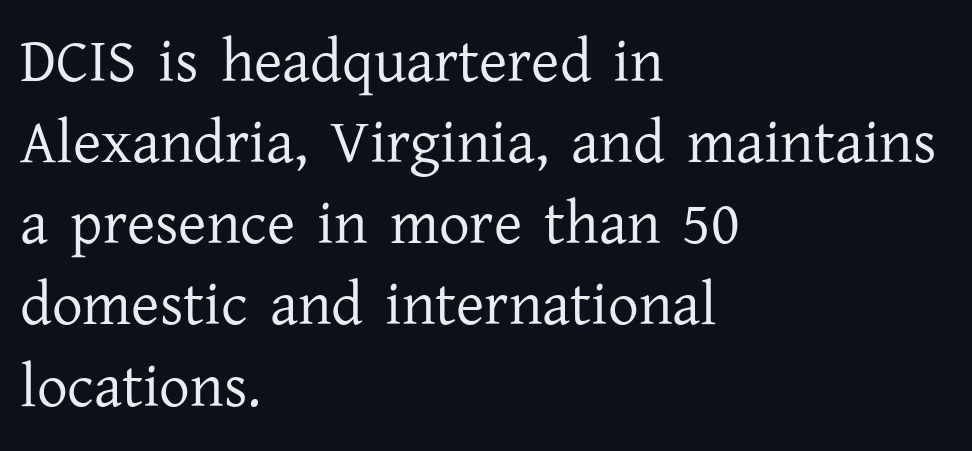
Q: Is the text bold? A: No.
Q: Is the text italic (slanted)? A: No, it is upright.
Q: Is the typeface a serif or a sans-serif typeface? A: Serif.
Q: Is the text underlined? A: No.
Q: How is the paragraph aligned? A: Left-aligned.
Q: Is the spacing between letters normal or unusually wide? A: Normal.
Q: Is the spacing between lines tight, normal or loose? A: Normal.
Q: Width (condensed, normal, or wide)? A: Normal.
Q: Stroke contrast? A: Low.
Q: x-height? A: Medium.
Q: Monospaced? A: No.
